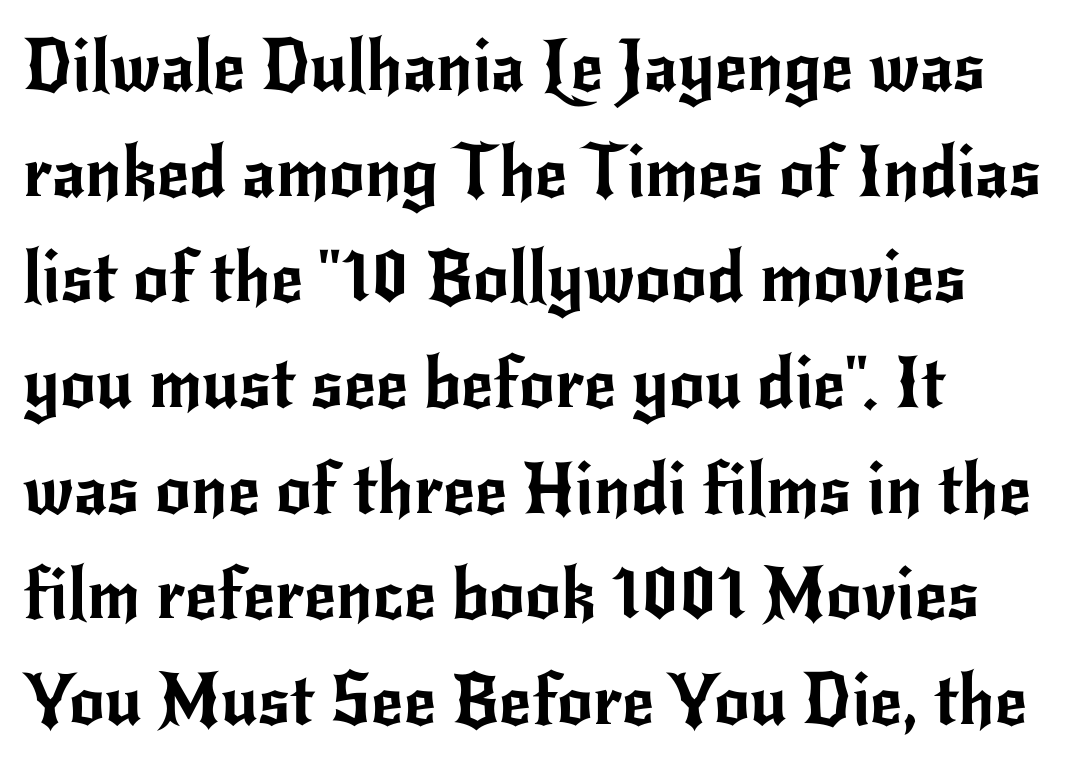
Type without underlining. How are the letters spaced? Ordinarily, with no added tracking. Regarding leading, the lines here are spaced in the standard way. Is this a sans? Yes — the strokes have no serifs. The axis of the letterforms is exactly vertical.
